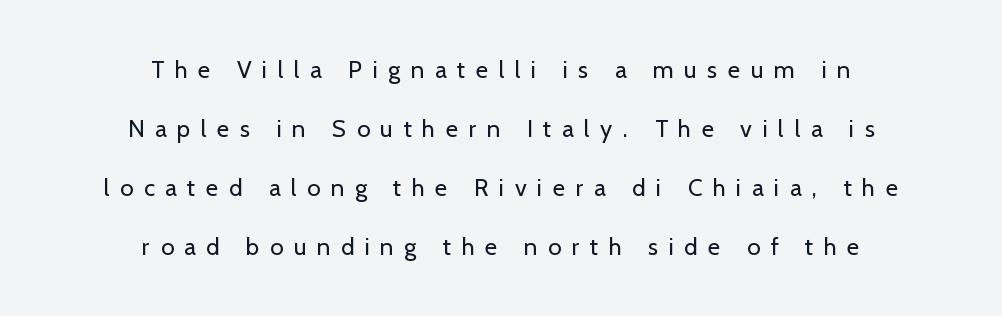
The zone under the glyphs is completely vacant. One glance says open: line gaps are wider than usual. Weight: not bold — regular or lighter. The typography opts for an upright posture over an oblique one. Look at the tracking — it's clearly loosened, letters drifting apart. A centered setting, common on invitations and titles, is used for this passage.
